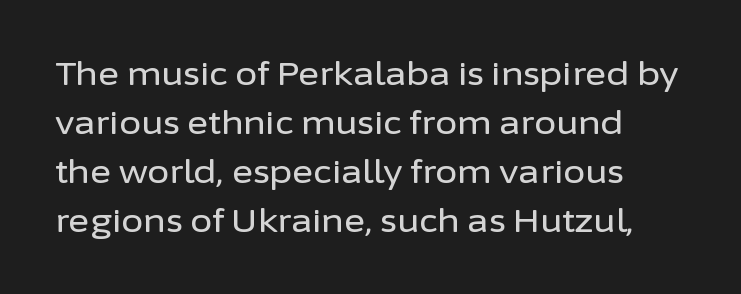
Q: Is the text italic (slanted)? A: No, it is upright.
Q: Is the typeface a serif or a sans-serif typeface? A: Sans-serif.
Q: Is the text underlined? A: No.
Q: Is the spacing between letters normal or unusually wide? A: Normal.
Q: Is the spacing between lines tight, normal or loose? A: Normal.
Q: Width (condensed, normal, or wide)? A: Normal.
Q: Stroke contrast? A: Low.
Q: x-height? A: Medium.
Q: Monospaced? A: No.
